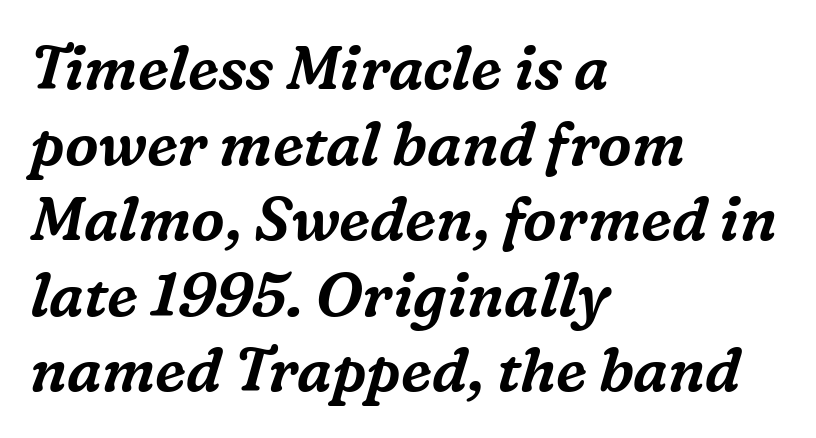
The image shows 60 px serif type, italic (leaning right); set left-aligned, normal line spacing (1.26x), normal letter spacing, not underlined; medium stroke contrast and a medium x-height.
